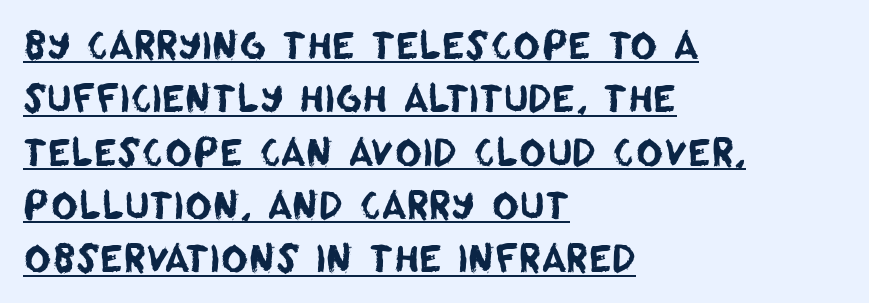
Q: Is the typeface a serif or a sans-serif typeface? A: Sans-serif.
Q: Is the text underlined? A: Yes.
Q: How is the paragraph aligned? A: Left-aligned.
Q: Is the spacing between letters normal or unusually wide? A: Normal.
Q: Is the spacing between lines tight, normal or loose? A: Normal.
Q: Width (condensed, normal, or wide)? A: Normal.
Q: Stroke contrast? A: Low.
Q: x-height? A: Large.
Q: Monospaced? A: No.
